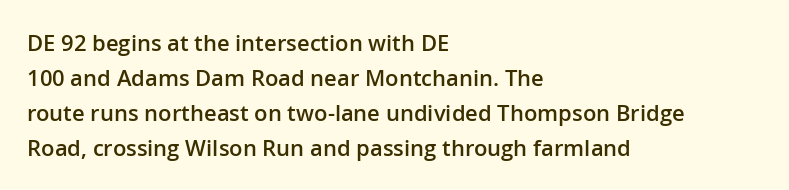
Q: Is the text bold? A: Semi-bold.
Q: Is the text italic (slanted)? A: No, it is upright.
Q: Is the text underlined? A: No.
Q: How is the paragraph aligned? A: Left-aligned.
Q: Is the spacing between letters normal or unusually wide? A: Normal.
Q: Is the spacing between lines tight, normal or loose? A: Normal.
